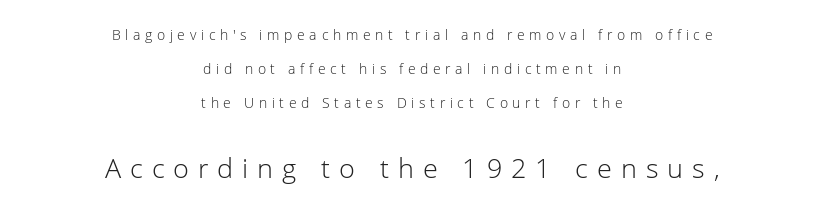
The image shows 27 px text type, upright; set centered, loose line spacing (2.43x), unusually wide letter spacing (+0.33 em), not underlined; the second (bottom) block is 1.93x larger.
